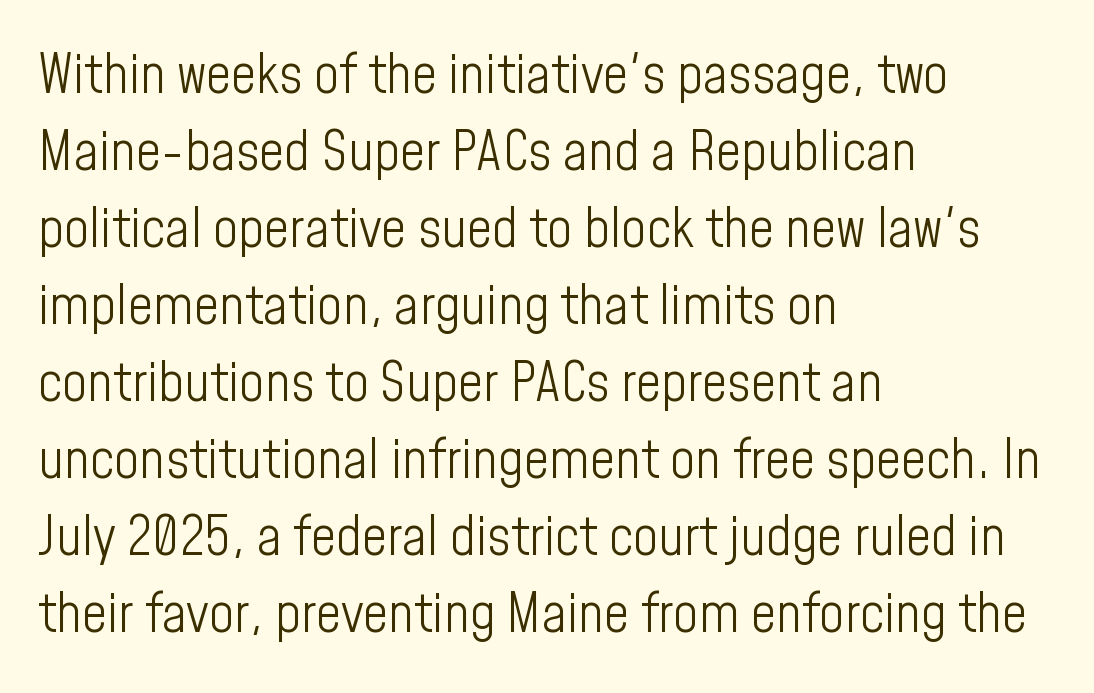
{"serif": "no", "italic": "no", "bold": "no", "weight": "light", "width": "condensed", "stroke_contrast": "low", "x_height": "medium", "monospaced": "no", "underline": "no", "align": "left", "line_spacing": "normal", "line_spacing_ratio": 1.4, "letter_spacing": "normal", "letter_spacing_em": 0.0, "glyph_px": 55}
